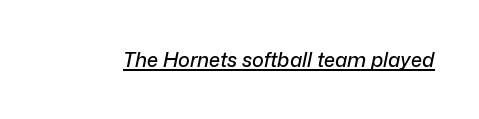
The image shows 20 px text type, italic (leaning right); set normal letter spacing, underlined.
